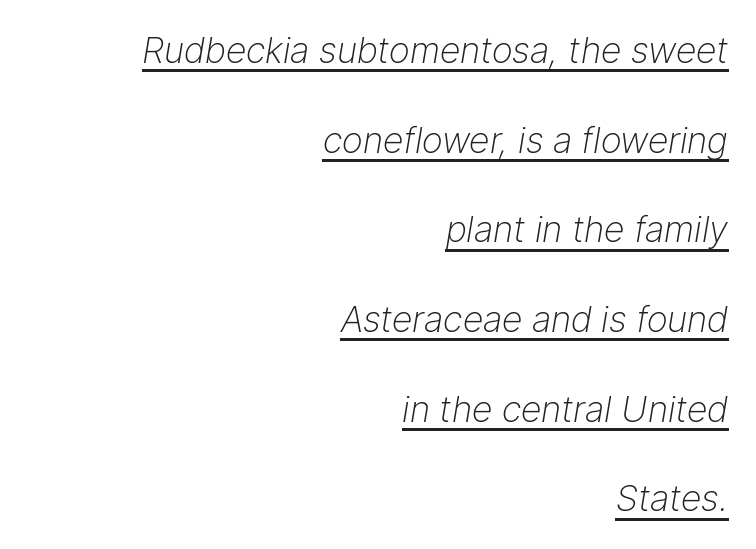
The image shows 36 px light type, italic (leaning right); set right-aligned, loose line spacing (2.49x), normal letter spacing, underlined; low stroke contrast and a medium x-height.
